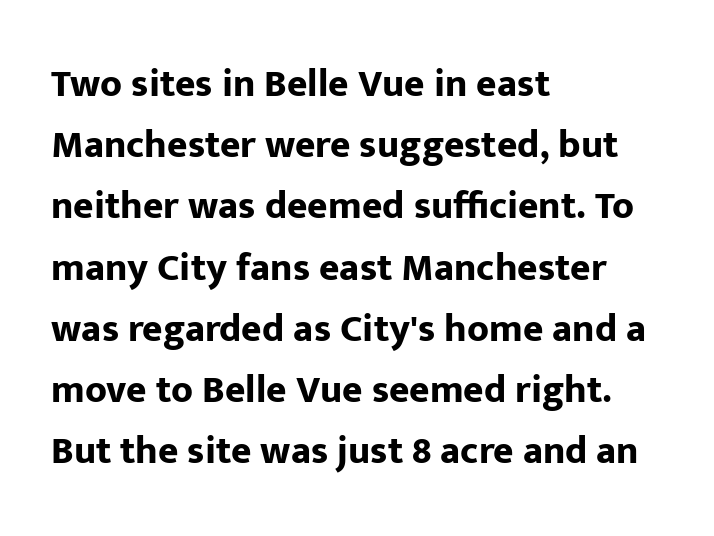
Does the copy run flush right? No — it runs flush left. The letters advance in unequal steps, a hallmark of proportional type. Words appear dense and cohesive because spacing is normal. The string is rendered with underlining switched off. The block of text has a typical density, with ordinary space between rows.
